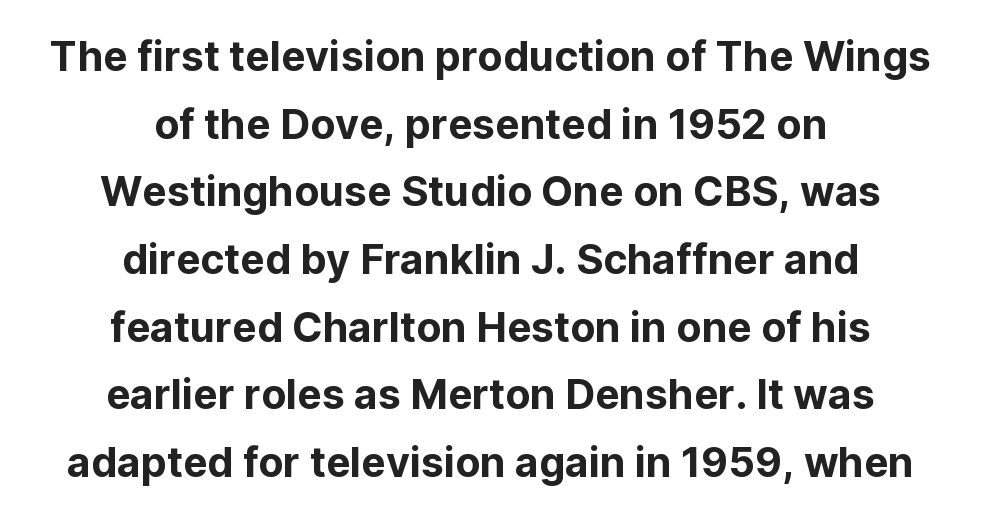
{"serif": "no", "italic": "no", "width": "normal", "stroke_contrast": "low", "x_height": "medium", "monospaced": "no", "underline": "no", "align": "center", "line_spacing": "normal", "line_spacing_ratio": 1.65, "letter_spacing": "normal", "letter_spacing_em": 0.0, "glyph_px": 41}
